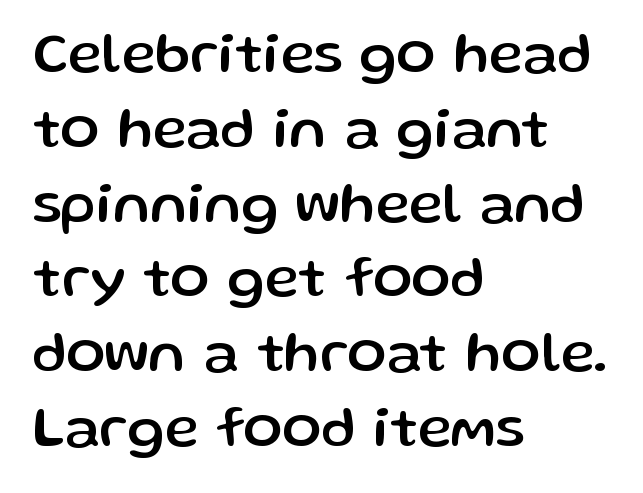
The image shows 58 px sans-serif type, upright; set left-aligned, normal line spacing (1.29x), normal letter spacing, not underlined; low stroke contrast and a medium x-height.
